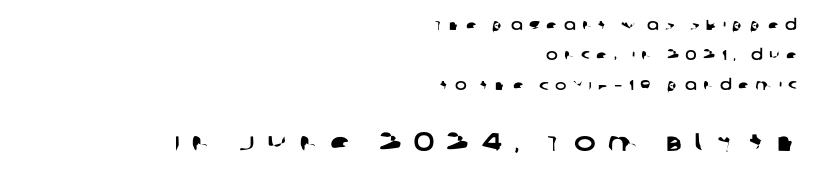
The image shows 26 px text type; set right-aligned, loose line spacing (2.15x), unusually wide letter spacing (+0.46 em), not underlined; the second (bottom) block is 1.86x larger.
